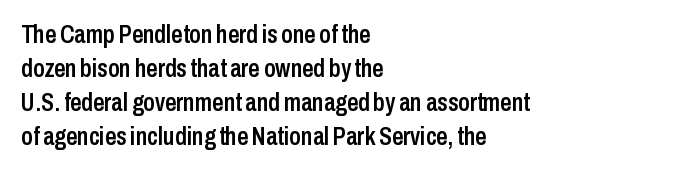
Q: Is the text bold? A: Semi-bold.
Q: Is the text italic (slanted)? A: No, it is upright.
Q: Is the text underlined? A: No.
Q: How is the paragraph aligned? A: Left-aligned.
Q: Is the spacing between letters normal or unusually wide? A: Normal.
Q: Is the spacing between lines tight, normal or loose? A: Normal.
